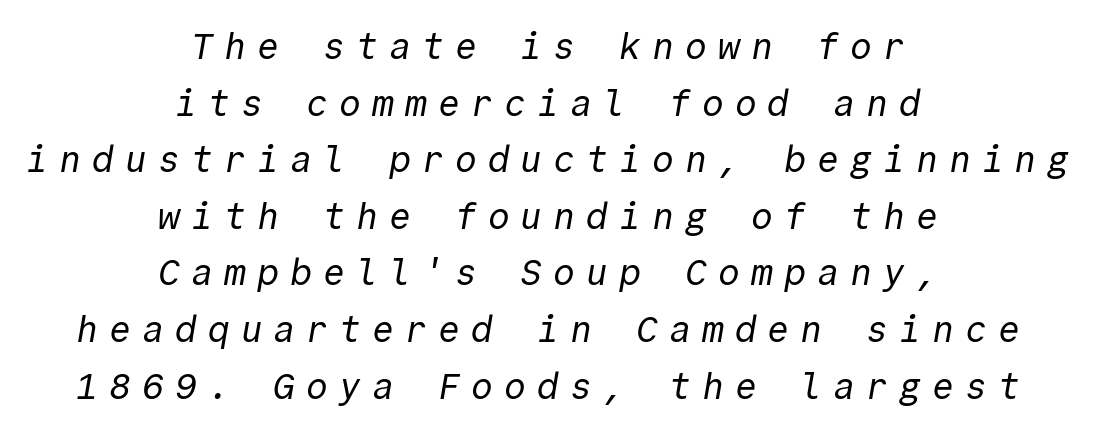
{"serif": "no", "bold": "no", "weight": "regular", "width": "normal", "x_height": "medium", "monospaced": "yes", "underline": "no", "align": "center", "line_spacing": "normal", "line_spacing_ratio": 1.53, "letter_spacing": "wide", "letter_spacing_em": 0.29, "glyph_px": 37}
